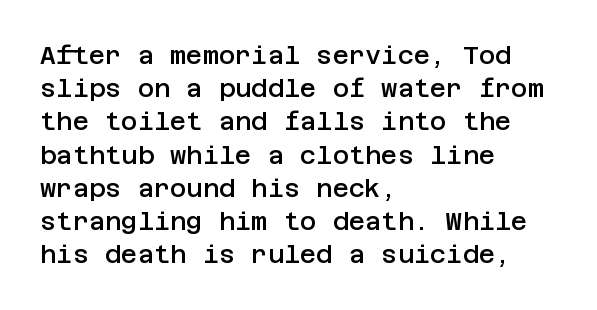
The image shows 25 px text type, upright; set left-aligned, normal line spacing (1.33x), normal letter spacing, not underlined.
